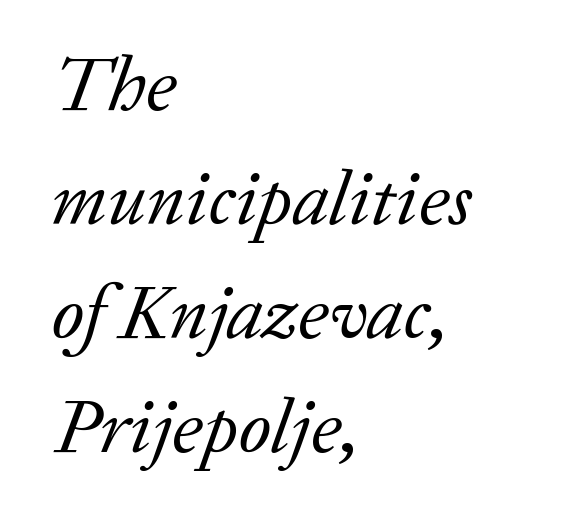
The image shows 77 px regular-weight serif type, italic (leaning right); set left-aligned, normal line spacing (1.48x), normal letter spacing, not underlined; low stroke contrast and a medium x-height.
